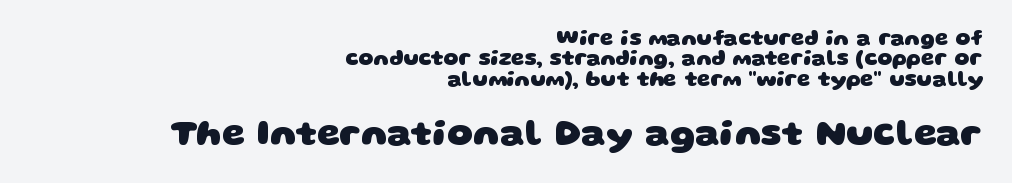
Each new line begins almost immediately beneath the previous one. Notice how the passage keeps a crisp vertical edge on the right only. Spacing between characters is what you'd get straight out of the box. The font family rendered here belongs to the sans-serif group.
